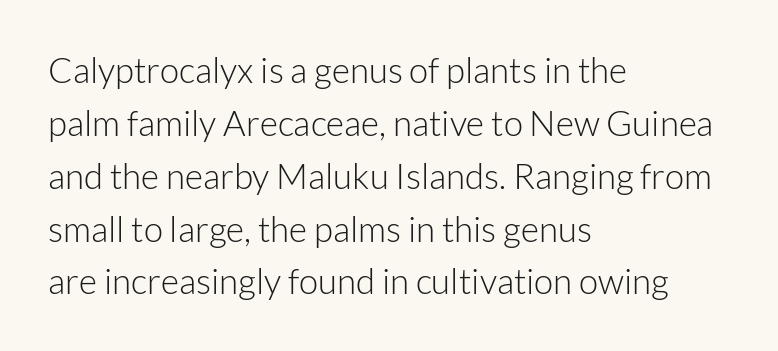
Q: Is the text bold? A: No.
Q: Is the text italic (slanted)? A: No, it is upright.
Q: Is the typeface a serif or a sans-serif typeface? A: Sans-serif.
Q: Is the text underlined? A: No.
Q: How is the paragraph aligned? A: Left-aligned.
Q: Is the spacing between letters normal or unusually wide? A: Normal.
Q: Is the spacing between lines tight, normal or loose? A: Normal.
Q: Width (condensed, normal, or wide)? A: Normal.
Q: Stroke contrast? A: Low.
Q: x-height? A: Medium.
Q: Monospaced? A: No.
